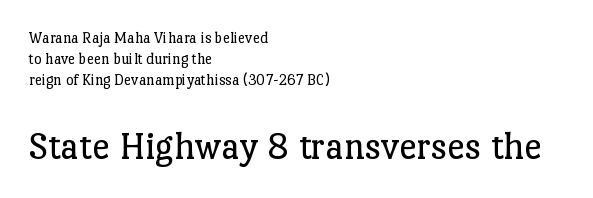
The image shows 40 px regular-weight serif type, upright; set left-aligned, normal line spacing (1.32x), normal letter spacing, not underlined; the second (bottom) block is 2.5x larger; low stroke contrast and a medium x-height.
